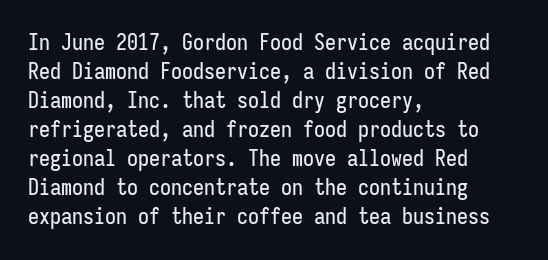
It's the straight-up-and-down kind of type. The horizontal fit of the characters is conventional and even. These lines are set flush left with a ragged right edge. Glance below the letters and you will spot only blank space.
